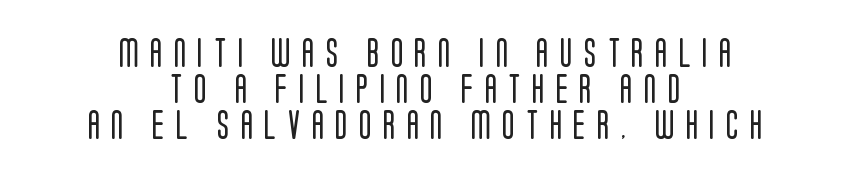
The whitespace from short lines is split evenly between both sides. The tracking jumps out immediately: characters are airy and widely separated. Character widths vary here, with narrow letters taking less room than wide ones. Do the letters lean? They stand straight. The text was rendered using a sans face with plain stroke endings. The baseline area is clear.
